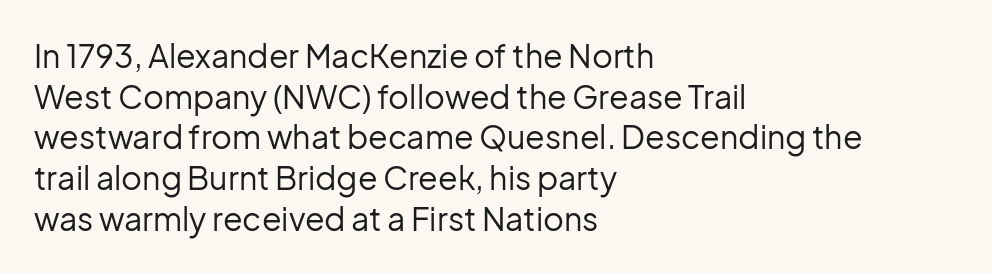
Do the letters lean? They stand straight. These lines are set flush left with a ragged right edge. The typeface has the unassuming heft of standard copy or less. The baseline area is clear. Tracking value appears to be zero — textbook default spacing.
